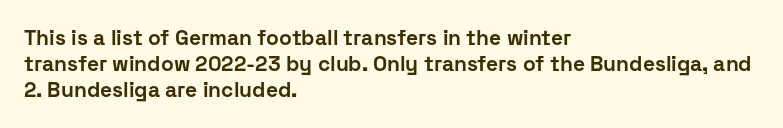
The letters stand upright; this is a roman face. Every row of glyphs begins at an identical x-position on the left. Between one letter and the next there's only the usual sliver of space. Caption: bold face, heavy strokes.
